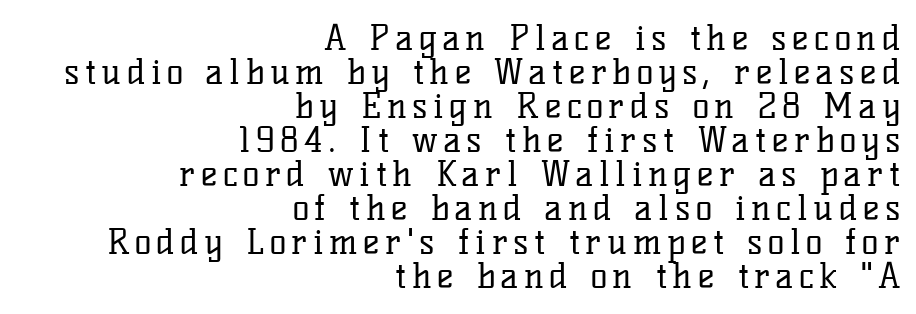
The image shows 35 px regular-weight serif type, upright; set right-aligned, tight line spacing (0.97x), not underlined; low stroke contrast and a medium x-height.
